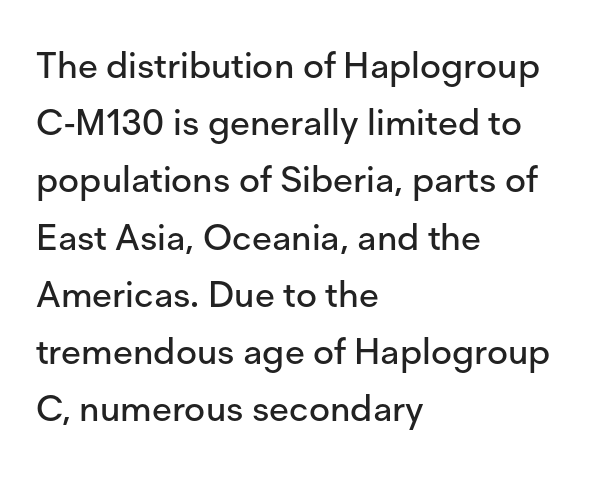
{"serif": "no", "italic": "no", "width": "normal", "stroke_contrast": "low", "x_height": "medium", "monospaced": "no", "underline": "no", "align": "left", "line_spacing": "normal", "line_spacing_ratio": 1.59, "letter_spacing": "normal", "letter_spacing_em": 0.0, "glyph_px": 36}
